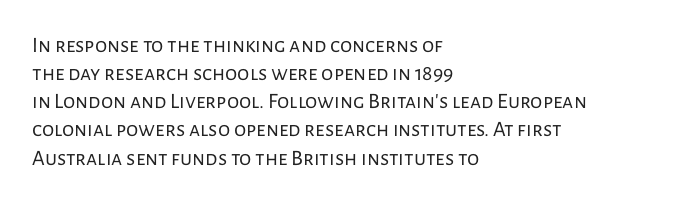
Normally led — the rows are evenly, conventionally spaced. Underlining? Definitely not there. The axis of the letterforms is exactly vertical. The passage is arranged the way most books set body copy — flush left. Default kerning and tracking; the words read as compact shapes.
